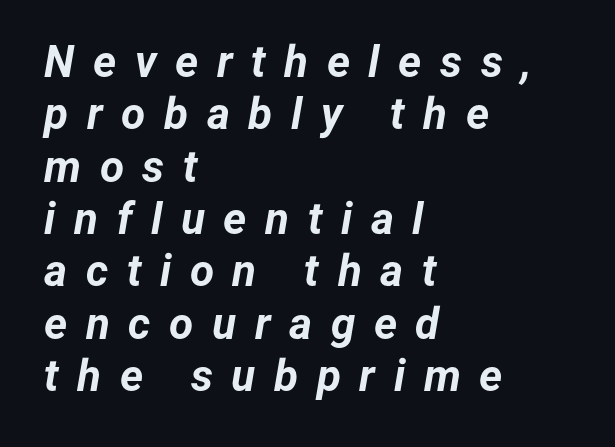
Q: Is the text bold? A: Yes.
Q: Is the text italic (slanted)? A: Yes, it leans right by about 12 degrees.
Q: Is the text underlined? A: No.
Q: How is the paragraph aligned? A: Left-aligned.
Q: Is the spacing between letters normal or unusually wide? A: Unusually wide.
Q: Width (condensed, normal, or wide)? A: Normal.
Q: Stroke contrast? A: Low.
Q: x-height? A: Medium.
Q: Monospaced? A: No.
